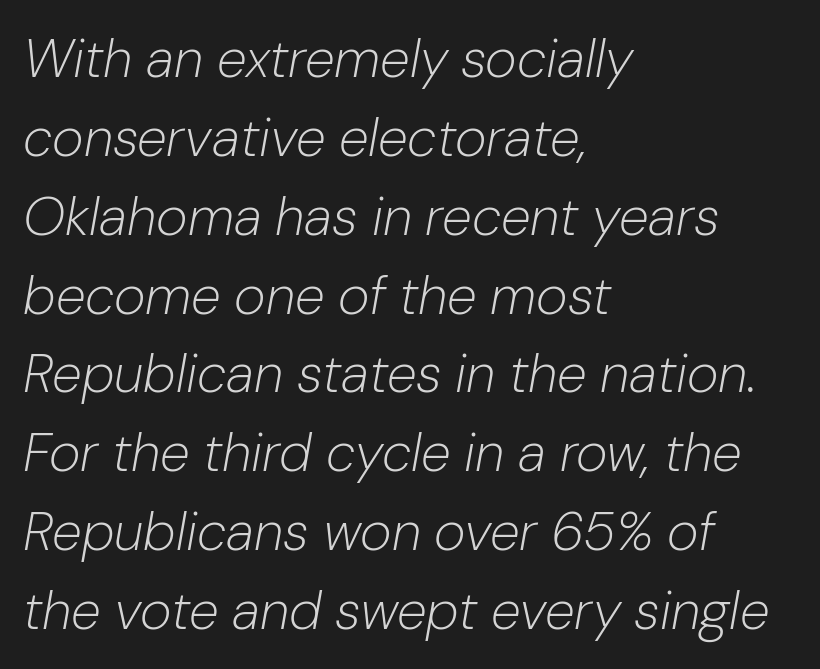
{"italic": "yes", "lean": "right", "slant_degrees": 10, "bold": "no", "weight": "light", "width": "normal", "stroke_contrast": "low", "x_height": "medium", "monospaced": "no", "underline": "no", "align": "left", "line_spacing": "normal", "line_spacing_ratio": 1.46, "letter_spacing": "normal", "letter_spacing_em": 0.0, "glyph_px": 54}
